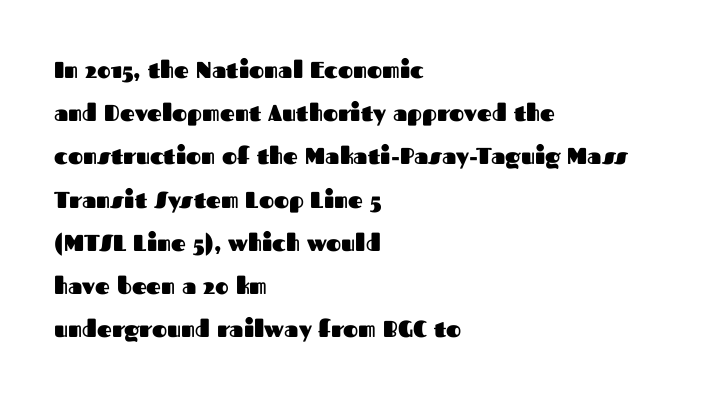
This sample is left-justified, so line endings fall wherever the words run out. Characters remain perfectly vertical along every line. Strong, thick strokes mark this as bold type. Each word holds together tightly as a unit, with standard inter-letter gaps. The space beneath each line is pristine and unruled.
